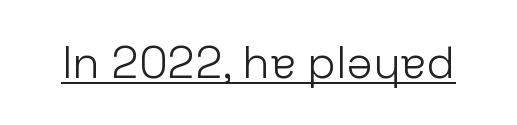
{"serif": "no", "italic": "no", "bold": "no", "weight": "light", "width": "normal", "stroke_contrast": "low", "x_height": "medium", "monospaced": "no", "underline": "yes", "letter_spacing": "normal", "letter_spacing_em": 0.0, "glyph_px": 45}
